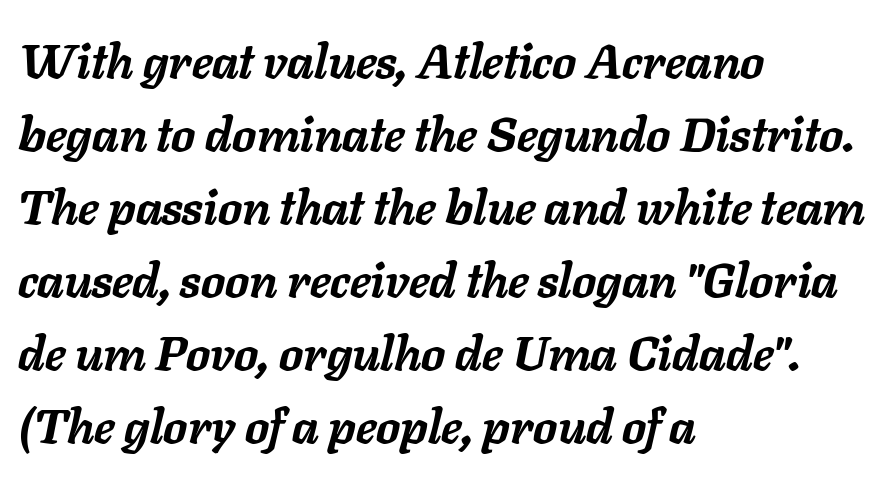
The image shows 48 px semibold type, italic (leaning right); set left-aligned, normal line spacing (1.52x), normal letter spacing, not underlined; low stroke contrast and a medium x-height.
